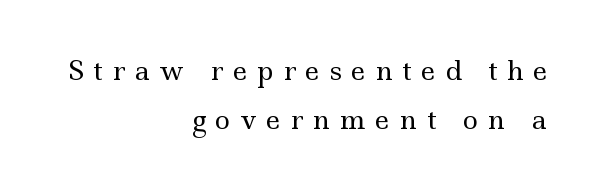
{"italic": "no", "bold": "no", "underline": "no", "align": "right", "line_spacing": "loose", "line_spacing_ratio": 1.9, "letter_spacing": "wide", "letter_spacing_em": 0.37, "glyph_px": 26}
